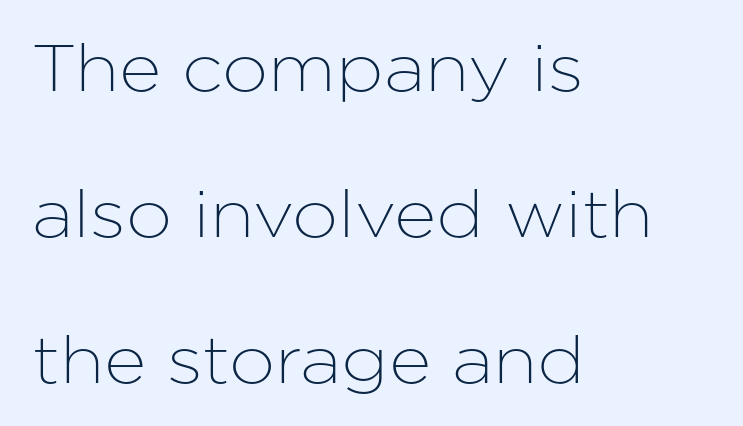
{"serif": "no", "italic": "no", "width": "normal", "stroke_contrast": "low", "x_height": "medium", "monospaced": "no", "underline": "no", "align": "left", "line_spacing": "loose", "line_spacing_ratio": 2.21, "letter_spacing": "normal", "letter_spacing_em": 0.0, "glyph_px": 66}
